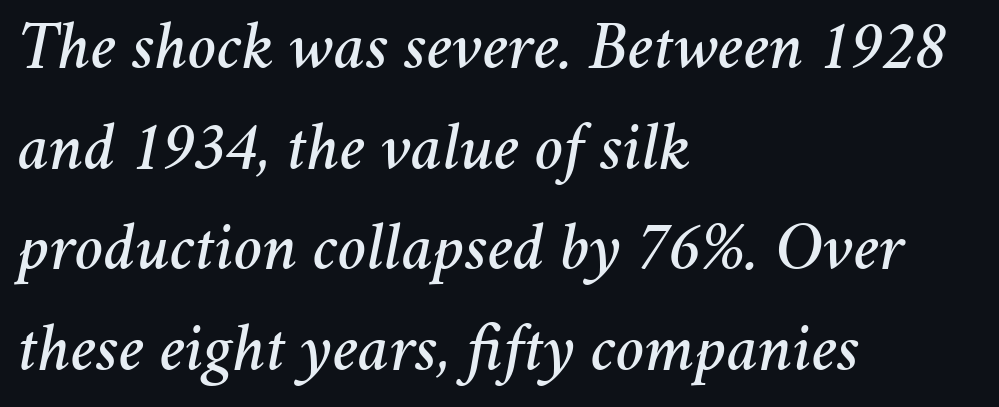
Q: Is the text italic (slanted)? A: Yes, it leans right by about 11 degrees.
Q: Is the text underlined? A: No.
Q: How is the paragraph aligned? A: Left-aligned.
Q: Is the spacing between letters normal or unusually wide? A: Normal.
Q: Is the spacing between lines tight, normal or loose? A: Normal.
Q: Width (condensed, normal, or wide)? A: Normal.
Q: Stroke contrast? A: Medium.
Q: x-height? A: Medium.
Q: Monospaced? A: No.
